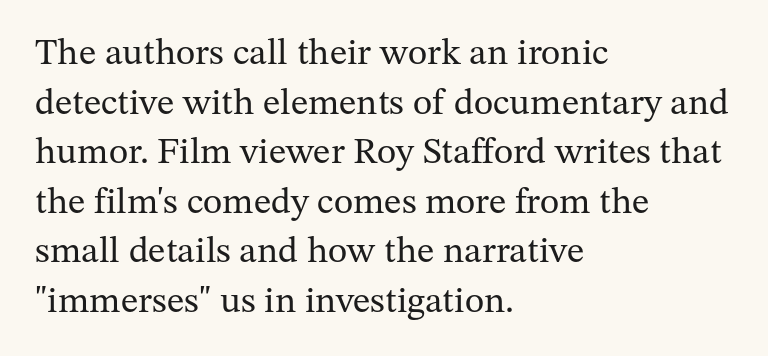
Q: Is the text bold? A: No.
Q: Is the text italic (slanted)? A: No, it is upright.
Q: Is the typeface a serif or a sans-serif typeface? A: Serif.
Q: Is the text underlined? A: No.
Q: How is the paragraph aligned? A: Left-aligned.
Q: Is the spacing between letters normal or unusually wide? A: Normal.
Q: Is the spacing between lines tight, normal or loose? A: Normal.
Q: Width (condensed, normal, or wide)? A: Normal.
Q: Stroke contrast? A: Medium.
Q: x-height? A: Medium.
Q: Monospaced? A: No.
